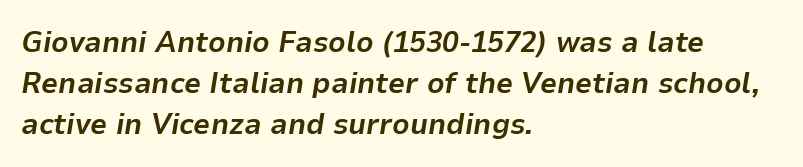
{"italic": "yes", "lean": "right", "slant_degrees": 9, "bold": "yes", "weight": "bold", "width": "normal", "stroke_contrast": "low", "x_height": "medium", "monospaced": "no", "underline": "no", "align": "left", "line_spacing": "normal", "line_spacing_ratio": 1.37, "letter_spacing": "normal", "letter_spacing_em": 0.0, "glyph_px": 30}
